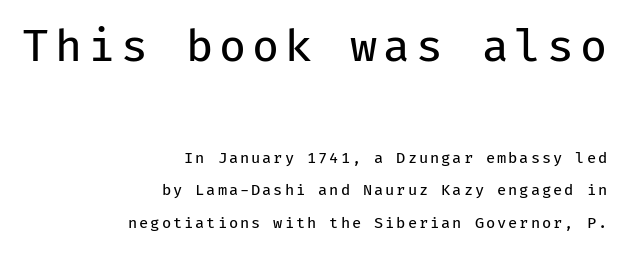
{"serif": "no", "italic": "no", "bold": "no", "weight": "regular", "width": "normal", "stroke_contrast": "low", "x_height": "medium", "monospaced": "yes", "underline": "no", "align": "right", "line_spacing": "loose", "line_spacing_ratio": 2.14, "larger_block": "first", "size_ratio": 2.93, "glyph_px": 44}
